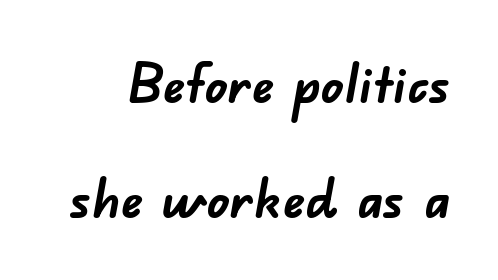
Leading: increased. Strong, thick strokes mark this as bold type. These lines keep a tight, regular rhythm from letter to letter. These lines are rendered in a variable-pitch font. Check the space under the baseline: it is left empty.
